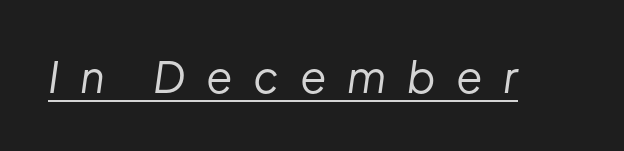
Q: Is the text bold? A: No.
Q: Is the text italic (slanted)? A: Yes, it leans right by about 8 degrees.
Q: Is the text underlined? A: Yes.
Q: Is the spacing between letters normal or unusually wide? A: Unusually wide.
Q: Width (condensed, normal, or wide)? A: Normal.
Q: Stroke contrast? A: Low.
Q: x-height? A: Medium.
Q: Monospaced? A: No.
